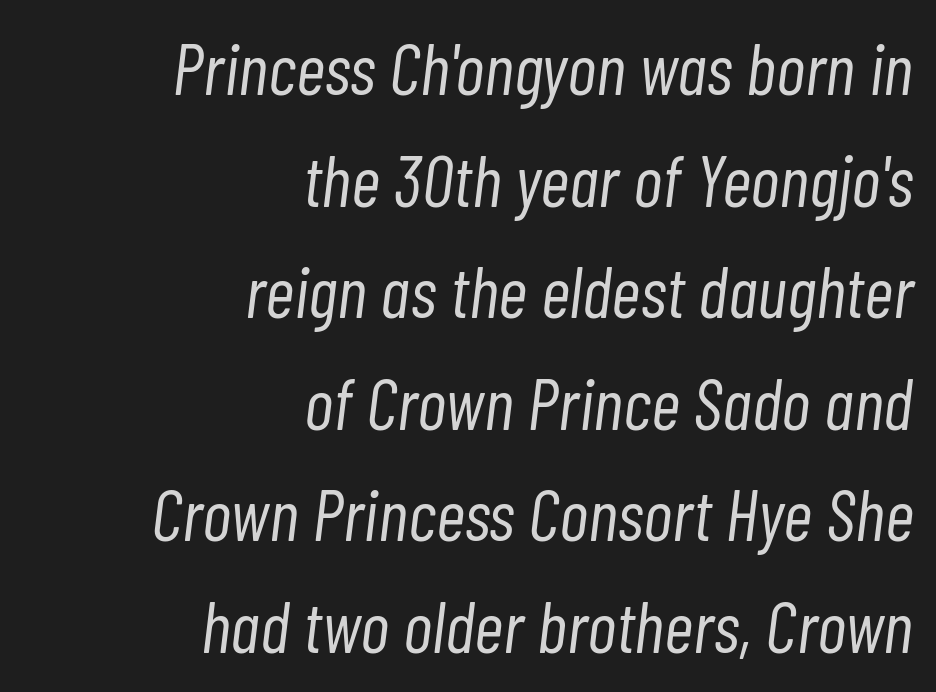
{"italic": "yes", "lean": "right", "slant_degrees": 7, "bold": "no", "weight": "light", "width": "condensed", "stroke_contrast": "low", "x_height": "medium", "monospaced": "no", "underline": "no", "align": "right", "line_spacing": "normal", "line_spacing_ratio": 1.55, "letter_spacing": "normal", "letter_spacing_em": 0.0, "glyph_px": 72}
